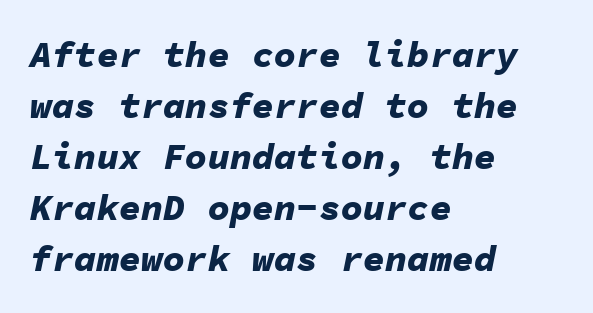
{"italic": "yes", "lean": "right", "slant_degrees": 11, "bold": "yes", "weight": "bold", "width": "normal", "stroke_contrast": "low", "x_height": "medium", "monospaced": "yes", "underline": "no", "align": "left", "line_spacing": "normal", "line_spacing_ratio": 1.38, "letter_spacing": "normal", "letter_spacing_em": 0.0, "glyph_px": 37}
